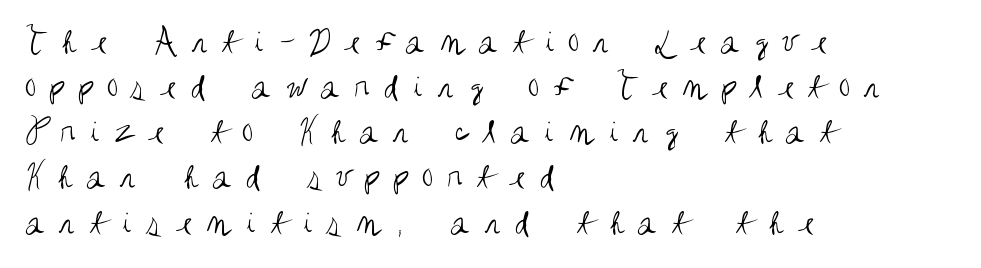
The image shows 37 px regular-weight, condensed sans-serif type; set left-aligned, line spacing 1.22x, unusually wide letter spacing (+0.36 em), not underlined; medium stroke contrast and a large x-height.
